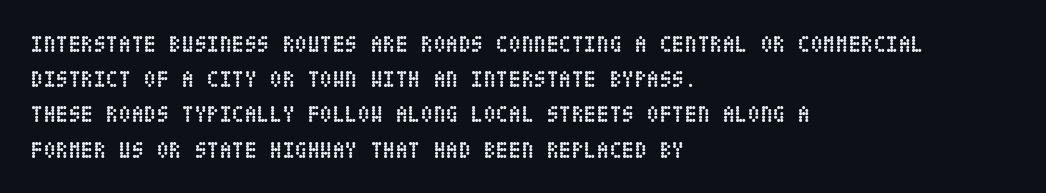
{"italic": "no", "bold": "yes", "underline": "no", "align": "left", "line_spacing": "normal", "line_spacing_ratio": 1.53, "letter_spacing": "normal", "letter_spacing_em": 0.0, "glyph_px": 23}
